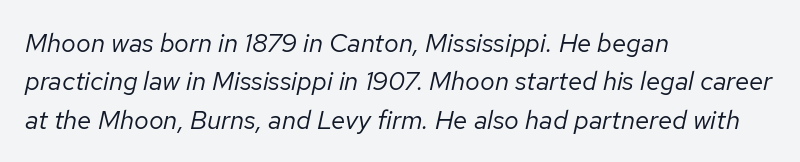
Q: Is the text bold? A: No.
Q: Is the text italic (slanted)? A: Yes, it leans right by about 12 degrees.
Q: Is the text underlined? A: No.
Q: How is the paragraph aligned? A: Left-aligned.
Q: Is the spacing between letters normal or unusually wide? A: Normal.
Q: Is the spacing between lines tight, normal or loose? A: Normal.
